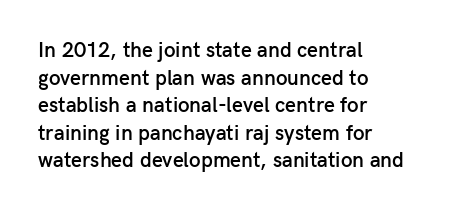
This sample uses plain, unmodified letter spacing. The foot of each line stays bare and open. The leading is moderate, giving the passage an even texture. A somewhat darkened texture: the type is semibold rather than bold.
